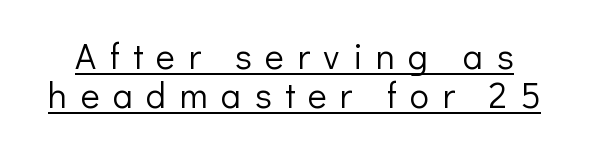
The image shows 36 px light sans-serif type, upright; set tight line spacing (1.08x), unusually wide letter spacing (+0.37 em), underlined; low stroke contrast and a medium x-height.
